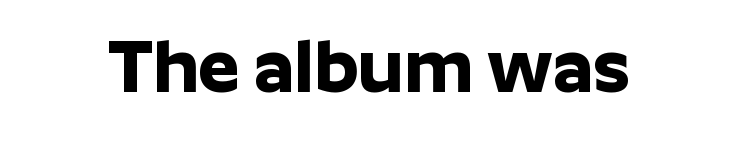
The image shows 74 px bold sans-serif type, upright; set normal letter spacing, not underlined; low stroke contrast and a medium x-height.
